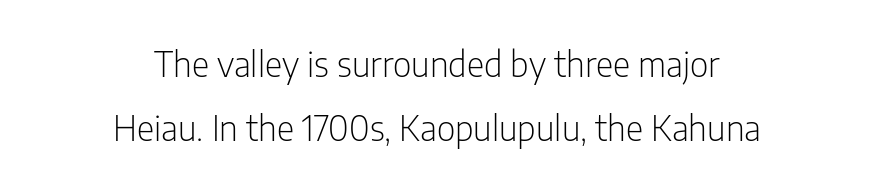
{"serif": "no", "italic": "no", "bold": "no", "weight": "light", "width": "condensed", "stroke_contrast": "low", "x_height": "medium", "monospaced": "no", "underline": "no", "align": "center", "line_spacing_ratio": 1.87, "letter_spacing": "normal", "letter_spacing_em": 0.0, "glyph_px": 34}
